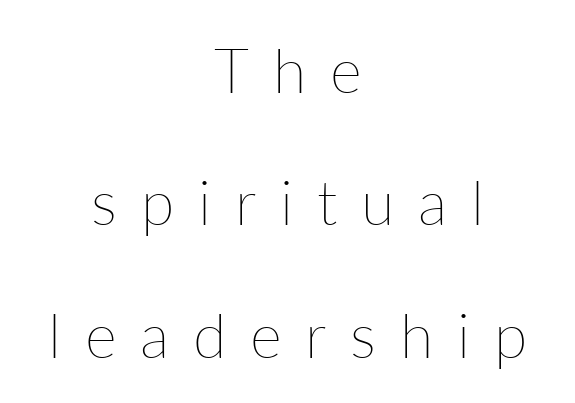
The image shows 61 px thin type, upright; set centered, loose line spacing (2.17x), unusually wide letter spacing (+0.39 em), not underlined; low stroke contrast and a medium x-height.
